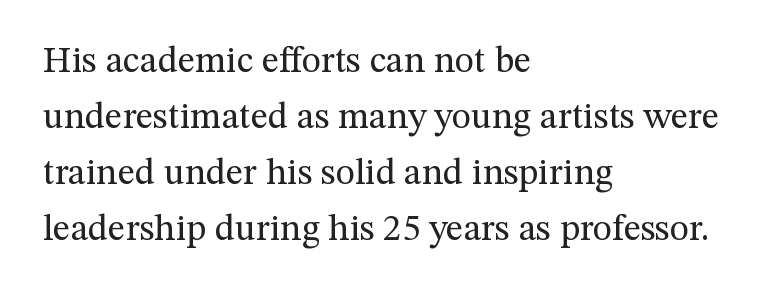
The image shows 37 px regular-weight serif type, upright; set left-aligned, normal line spacing (1.51x), normal letter spacing, not underlined; medium stroke contrast and a medium x-height.
